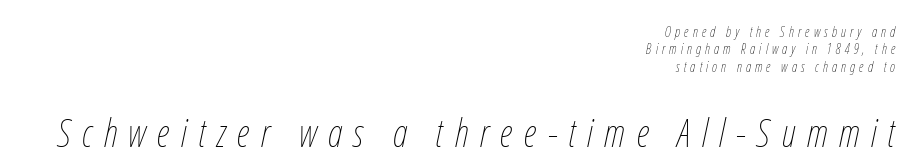
The type is letterspaced generously, with wide tracking. Glance below the letters and you will spot only blank space. Block two is the big one; block one sits smaller above it. Vertical stems look standard width or narrower in stroke.
